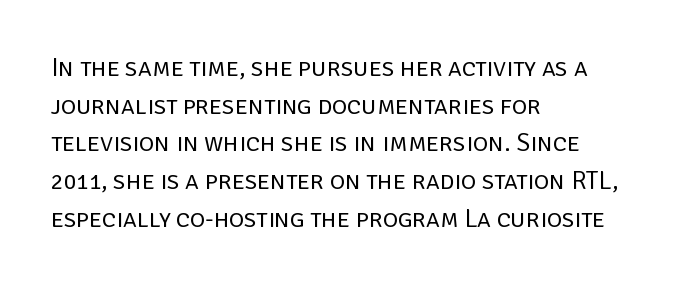
The image shows 26 px text type, upright; set left-aligned, normal line spacing (1.45x), normal letter spacing, not underlined.
